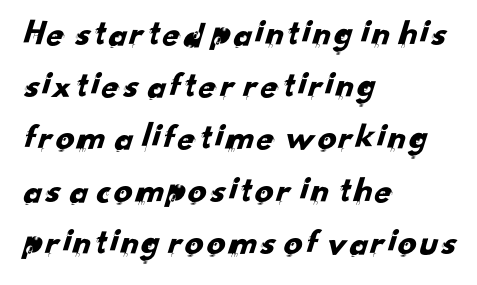
Normally led — the rows are evenly, conventionally spaced. Short and long lines alike share a common starting point at left. Descenders hang freely into open space. Classification — sans serif. Each letter keeps its own natural width here, so spacing adapts to shape.
